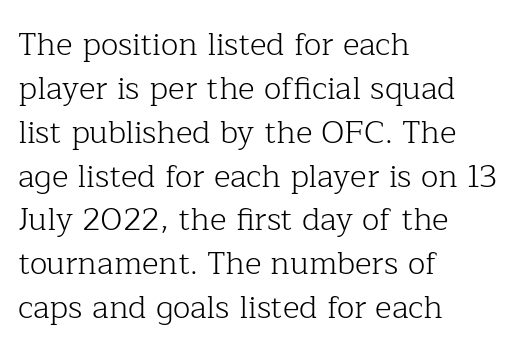
{"serif": "yes", "italic": "no", "bold": "no", "weight": "light", "width": "normal", "stroke_contrast": "low", "x_height": "medium", "monospaced": "no", "underline": "no", "align": "left", "line_spacing": "normal", "line_spacing_ratio": 1.37, "letter_spacing": "normal", "letter_spacing_em": 0.0, "glyph_px": 32}
